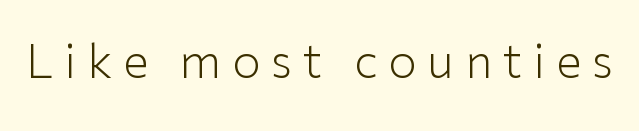
Q: Is the text bold? A: No.
Q: Is the text italic (slanted)? A: No, it is upright.
Q: Is the typeface a serif or a sans-serif typeface? A: Sans-serif.
Q: Is the text underlined? A: No.
Q: Is the spacing between letters normal or unusually wide? A: Unusually wide.
Q: Width (condensed, normal, or wide)? A: Normal.
Q: Stroke contrast? A: Low.
Q: x-height? A: Medium.
Q: Monospaced? A: No.
